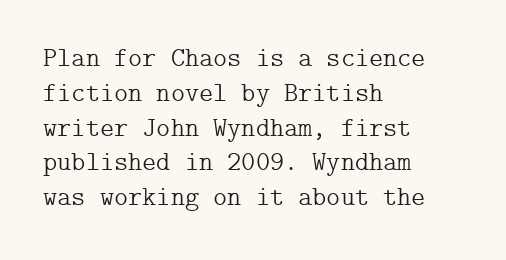
This sample keeps an unexceptional amount of space between lines. Characters remain perfectly vertical along every line. The gap between lines stays unmarked. Is this a heavy cut? Hardly; it is regular or lighter.
